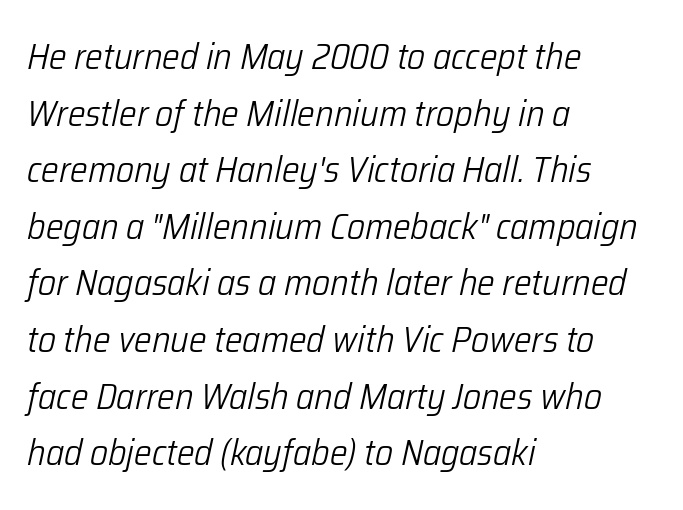
{"italic": "yes", "lean": "right", "slant_degrees": 12, "bold": "no", "weight": "light", "width": "condensed", "stroke_contrast": "low", "x_height": "medium", "monospaced": "no", "underline": "no", "align": "left", "line_spacing": "normal", "line_spacing_ratio": 1.53, "letter_spacing": "normal", "letter_spacing_em": 0.0, "glyph_px": 37}
